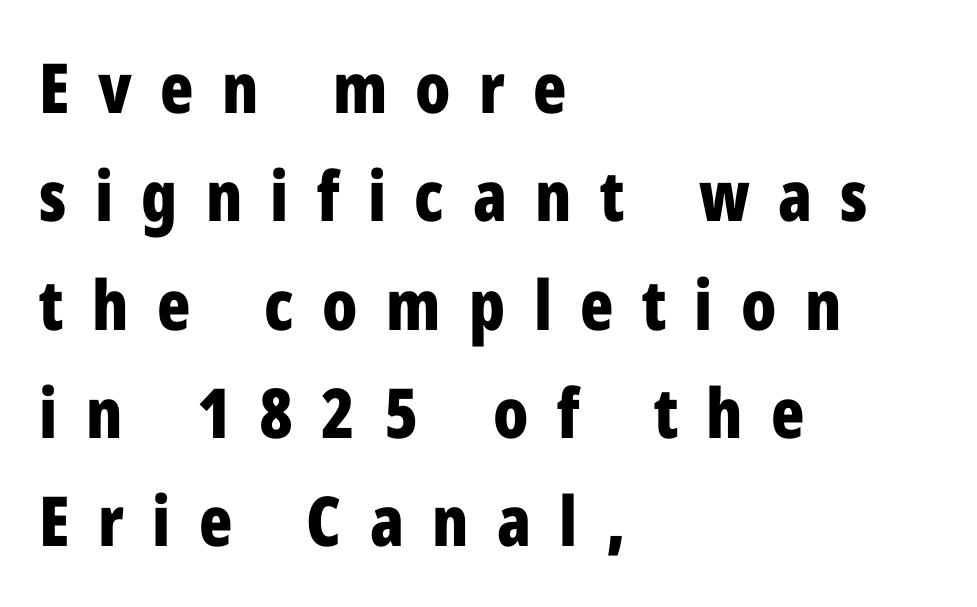
Each new line begins a customary step beneath the previous one. The rendering uses natural spacing where letterforms have individual widths. This is the regular roman posture of the typeface. Look at the bottom of the vertical strokes: they stop flat, with no serifs.
